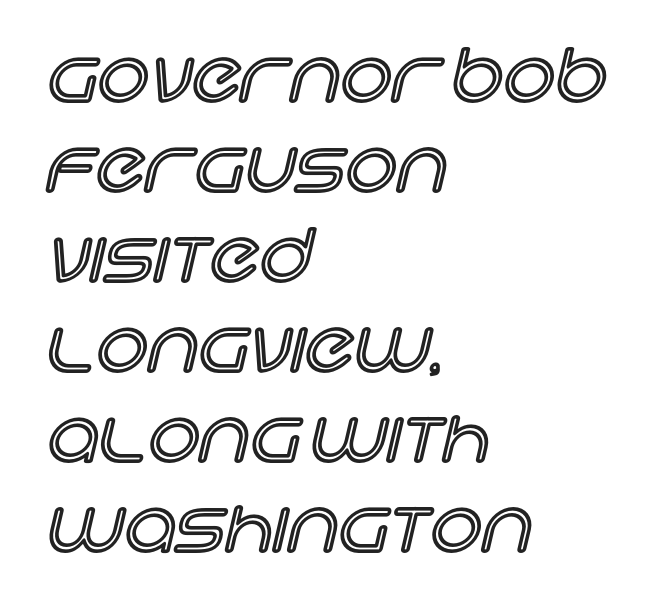
The image shows 72 px text type; set left-aligned, normal line spacing (1.25x), normal letter spacing, not underlined; a large x-height.
